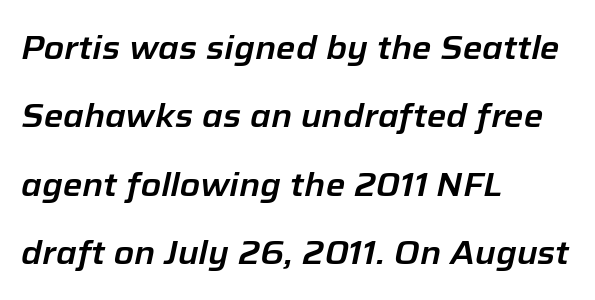
The image shows 33 px text type, italic (leaning right); set left-aligned, loose line spacing (2.07x), normal letter spacing, not underlined; low stroke contrast and a medium x-height.
